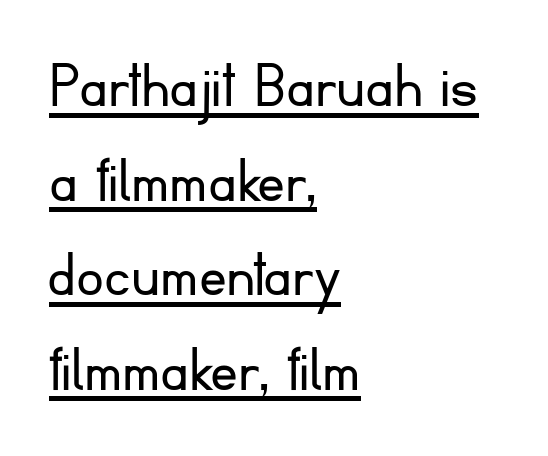
{"serif": "no", "italic": "no", "bold": "no", "weight": "light", "width": "normal", "stroke_contrast": "low", "x_height": "small", "monospaced": "no", "underline": "yes", "align": "left", "line_spacing": "normal", "line_spacing_ratio": 1.37, "letter_spacing": "normal", "letter_spacing_em": 0.0, "glyph_px": 69}
